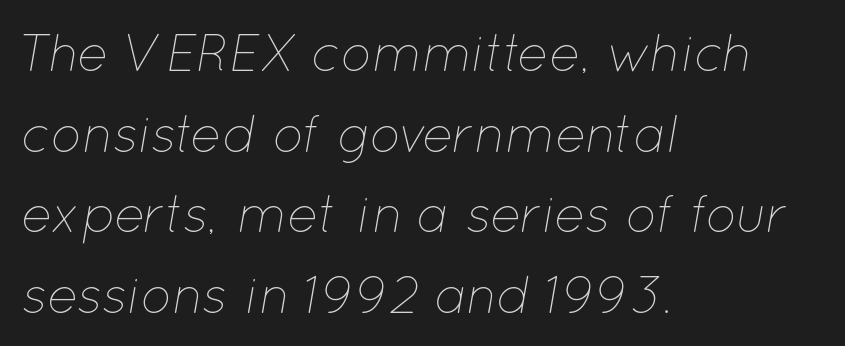
{"italic": "yes", "lean": "right", "slant_degrees": 12, "bold": "no", "weight": "thin", "width": "normal", "stroke_contrast": "low", "x_height": "medium", "monospaced": "no", "underline": "no", "align": "left", "line_spacing": "normal", "line_spacing_ratio": 1.55, "letter_spacing": "normal", "letter_spacing_em": 0.0, "glyph_px": 52}
